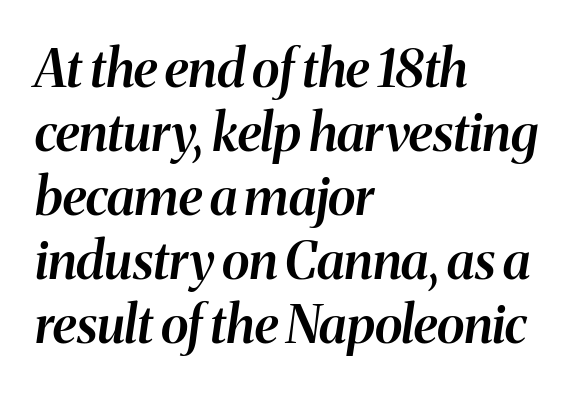
A somewhat darkened texture: the type is semibold rather than bold. The face used here is proportionally spaced, like ordinary book or web type. The glyphs are unaccompanied by any horizontal stroke below them. Spacing between characters is what you'd get straight out of the box. Each line starts at the same left margin while the right side varies.
